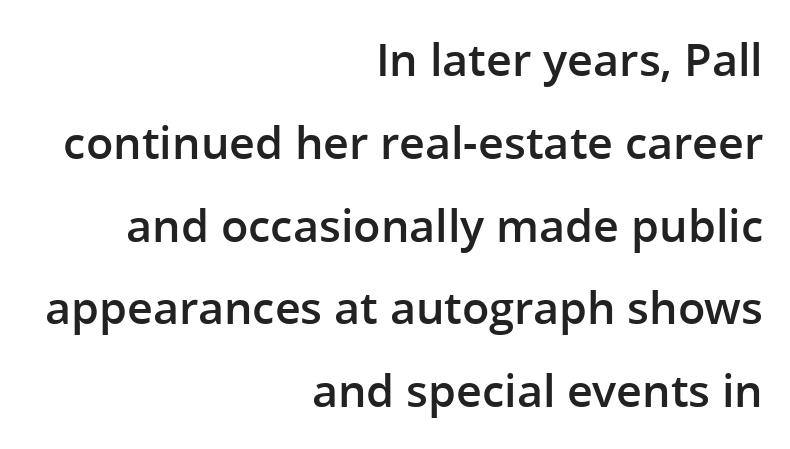
{"serif": "no", "italic": "no", "bold": "semi", "weight": "semibold", "width": "normal", "stroke_contrast": "low", "x_height": "medium", "monospaced": "no", "underline": "no", "align": "right", "line_spacing_ratio": 1.84, "letter_spacing": "normal", "letter_spacing_em": 0.0, "glyph_px": 45}
